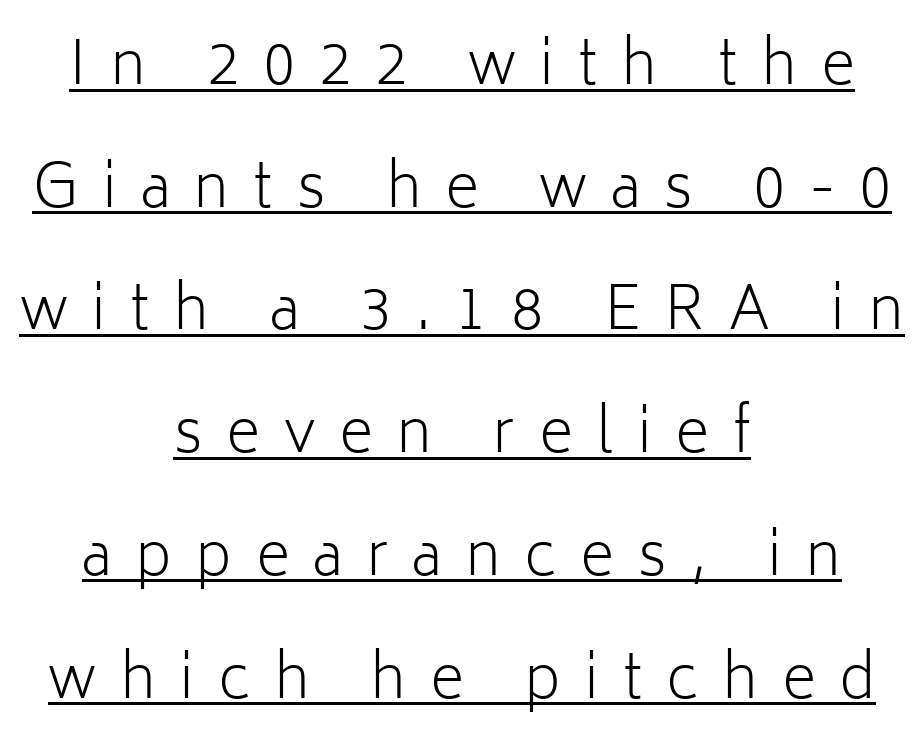
{"serif": "no", "italic": "no", "bold": "no", "weight": "light", "width": "normal", "stroke_contrast": "low", "x_height": "medium", "monospaced": "no", "underline": "yes", "align": "center", "line_spacing": "loose", "line_spacing_ratio": 2.08, "letter_spacing": "wide", "letter_spacing_em": 0.4, "glyph_px": 59}
